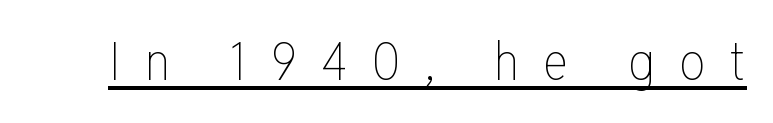
Here the glyphs are tracked loosely, breaking word shapes into spaced letters. Ordinary non-slanted type is in use. The words here are underlined. The cut favours lightness, reaching ordinary text weight at its darkest. The face used here is proportionally spaced, like ordinary book or web type.
